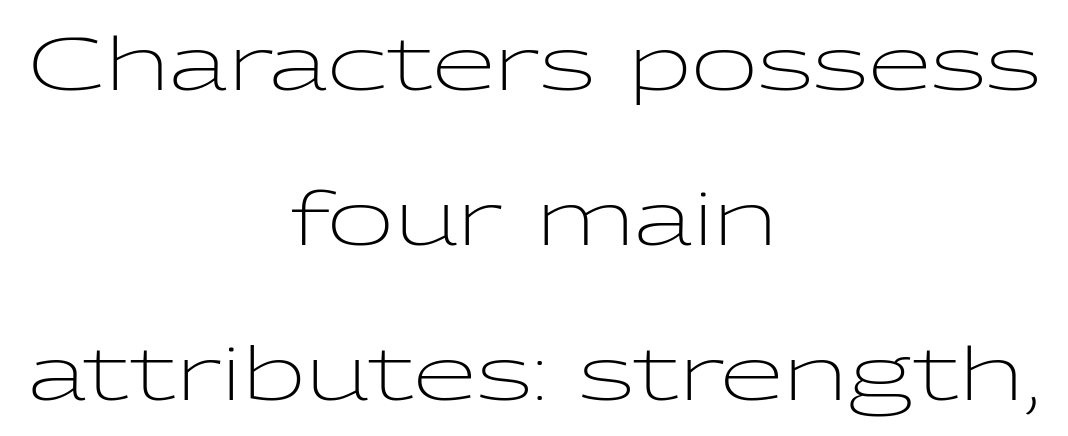
Q: Is the text bold? A: No.
Q: Is the text italic (slanted)? A: No, it is upright.
Q: Is the typeface a serif or a sans-serif typeface? A: Sans-serif.
Q: Is the text underlined? A: No.
Q: How is the paragraph aligned? A: Centered.
Q: Is the spacing between letters normal or unusually wide? A: Normal.
Q: Is the spacing between lines tight, normal or loose? A: Loose.
Q: Width (condensed, normal, or wide)? A: Wide.
Q: Stroke contrast? A: Low.
Q: x-height? A: Medium.
Q: Monospaced? A: No.
